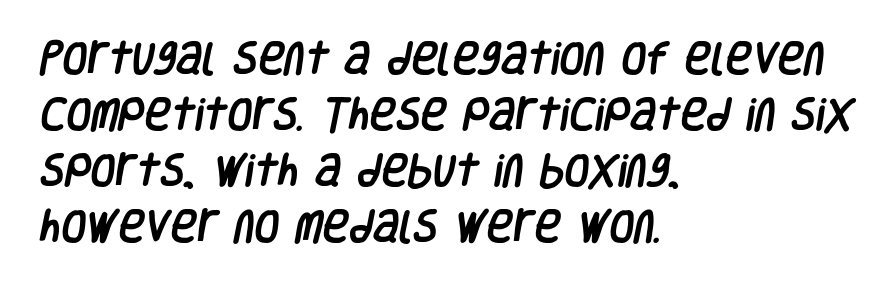
The image shows 36 px condensed sans-serif type; set left-aligned, normal line spacing (1.56x), normal letter spacing, not underlined; low stroke contrast and a large x-height.
